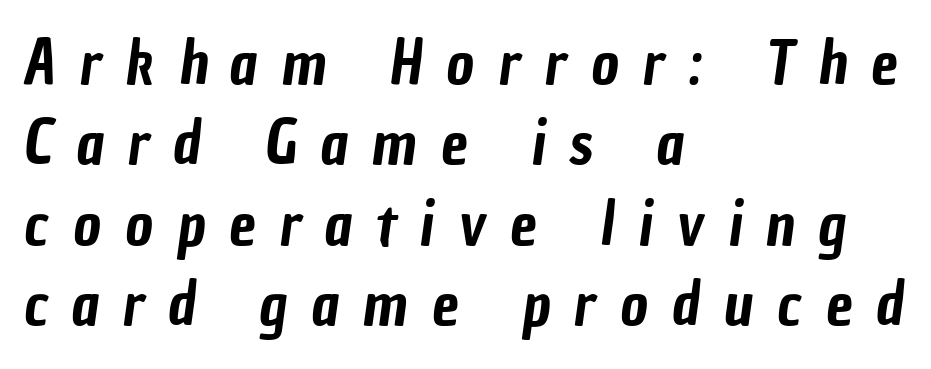
{"serif": "no", "width": "condensed", "stroke_contrast": "low", "x_height": "medium", "monospaced": "no", "underline": "no", "align": "left", "line_spacing": "normal", "line_spacing_ratio": 1.34, "letter_spacing": "wide", "letter_spacing_em": 0.4, "glyph_px": 60}
